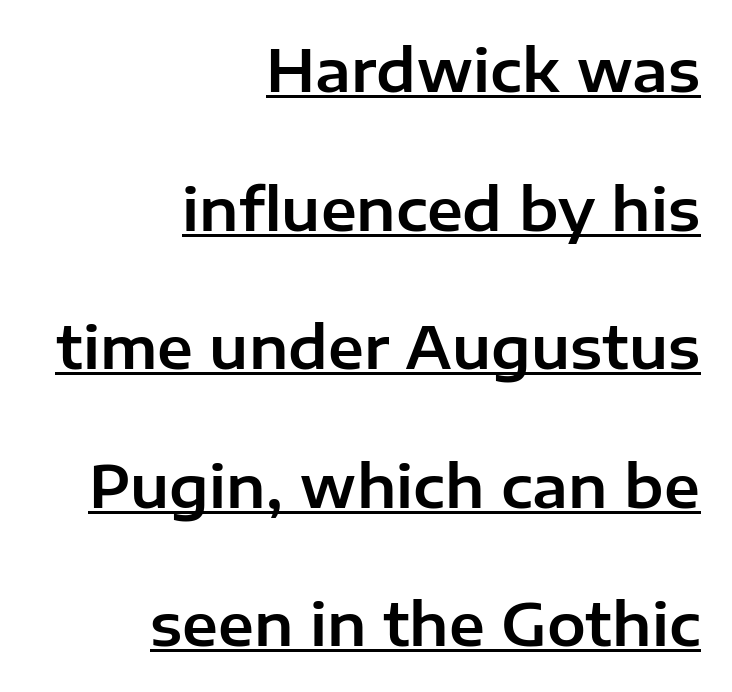
A sans-serif font was chosen for this passage. The specimen includes a rule beneath the text block's lines. Here the designer chose a conventional face with non-uniform glyph widths. The leading is generous, giving the passage an open texture.
